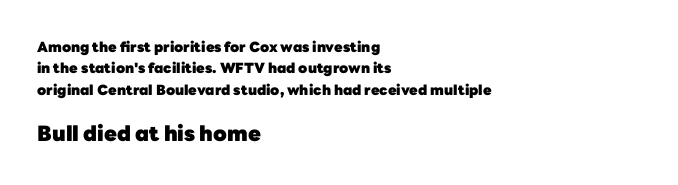
Every letter is thick-stroked: bold, no question. In terms of letterspacing, this is plain default setting. Italic? Not at all — the glyphs are vertical. Casual observation: everything's shoved over to the left. The emphasis by scale lands on block number two, below.
